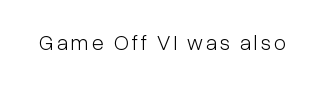
{"italic": "no", "bold": "no", "underline": "no", "glyph_px": 22}
